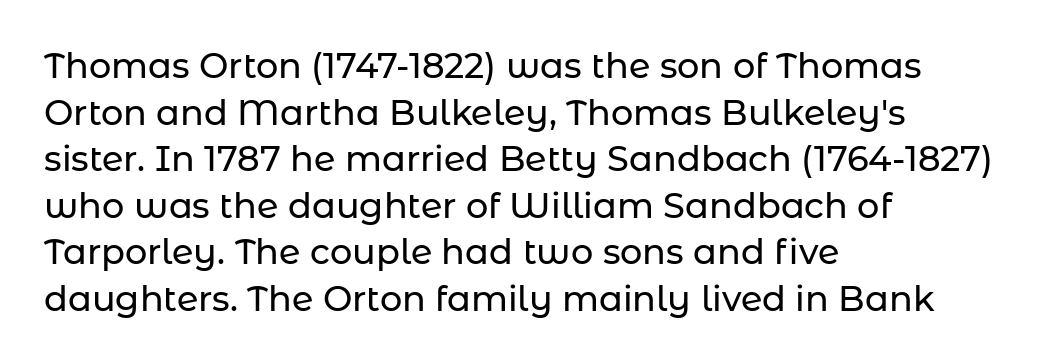
The image shows 35 px sans-serif type, upright; set left-aligned, normal line spacing (1.33x), normal letter spacing, not underlined; low stroke contrast and a medium x-height.
